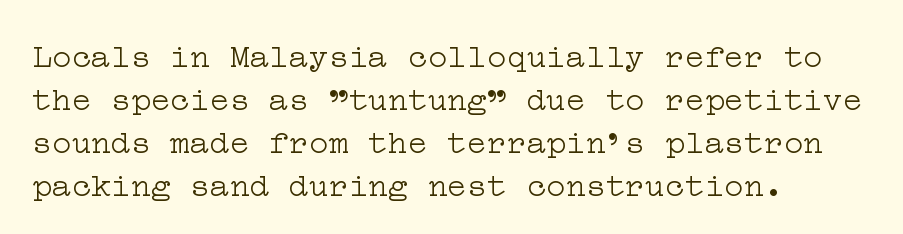
{"serif": "yes", "italic": "no", "bold": "no", "weight": "light", "width": "wide", "stroke_contrast": "low", "x_height": "medium", "underline": "no", "align": "left", "line_spacing": "normal", "line_spacing_ratio": 1.3, "letter_spacing": "normal", "letter_spacing_em": 0.0, "glyph_px": 33}
